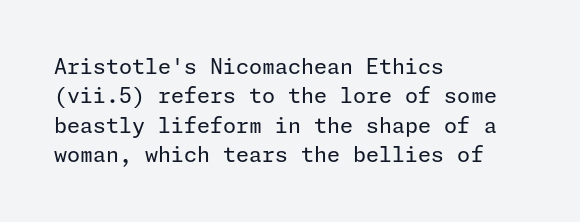
{"italic": "no", "bold": "no", "underline": "no", "align": "left", "line_spacing": "normal", "line_spacing_ratio": 1.4, "letter_spacing": "normal", "letter_spacing_em": 0.0, "glyph_px": 21}
